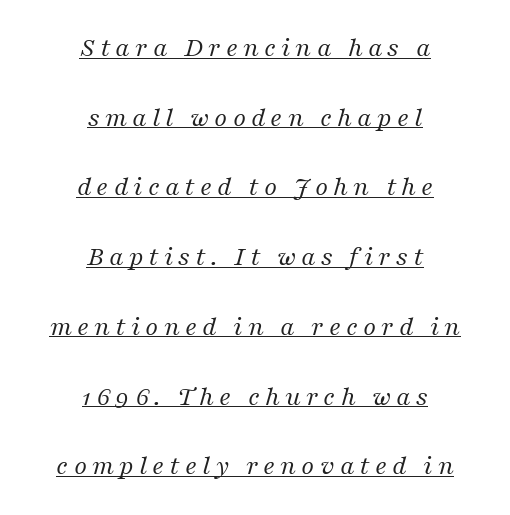
{"serif": "yes", "italic": "yes", "lean": "right", "slant_degrees": 16, "bold": "no", "weight": "regular", "width": "normal", "stroke_contrast": "medium", "x_height": "medium", "monospaced": "no", "underline": "yes", "align": "center", "line_spacing": "loose", "line_spacing_ratio": 2.49, "glyph_px": 28}
